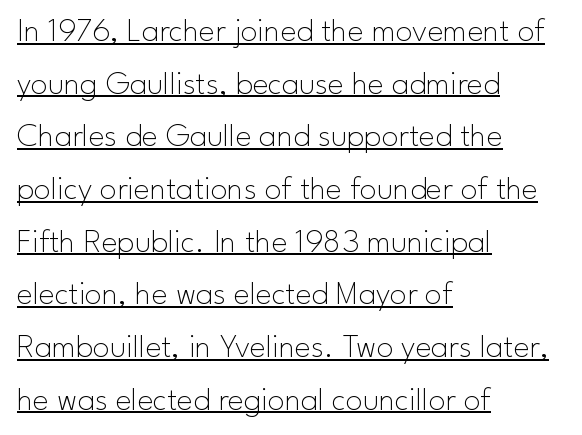
{"serif": "no", "italic": "no", "bold": "no", "weight": "thin", "width": "normal", "stroke_contrast": "low", "x_height": "small", "monospaced": "no", "underline": "yes", "align": "left", "line_spacing": "normal", "line_spacing_ratio": 1.55, "letter_spacing": "normal", "letter_spacing_em": 0.0, "glyph_px": 34}
